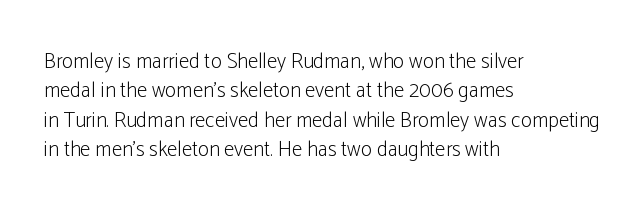
The image shows 21 px text type, upright; set left-aligned, normal line spacing (1.4x), normal letter spacing, not underlined.
